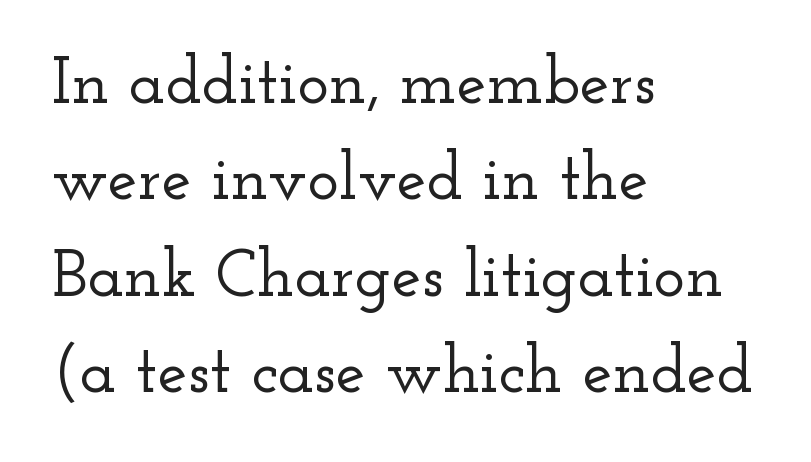
The image shows 67 px wide serif type, upright; set left-aligned, normal line spacing (1.44x), normal letter spacing, not underlined; low stroke contrast and a small x-height.
